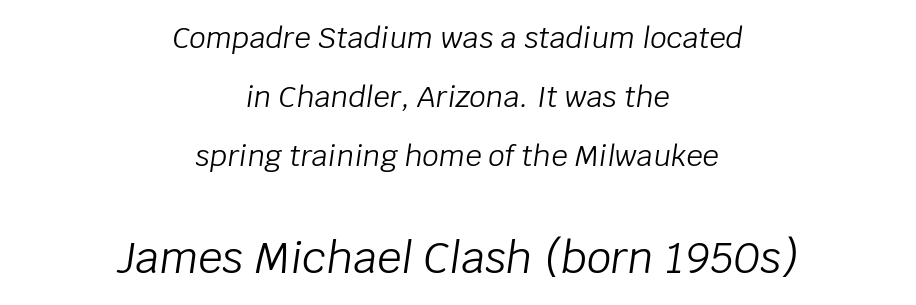
{"italic": "yes", "lean": "right", "slant_degrees": 8, "bold": "no", "weight": "light", "width": "normal", "stroke_contrast": "low", "x_height": "large", "monospaced": "no", "underline": "no", "align": "center", "line_spacing": "loose", "line_spacing_ratio": 2.03, "letter_spacing": "normal", "letter_spacing_em": 0.0, "larger_block": "second", "size_ratio": 1.48, "glyph_px": 43}
